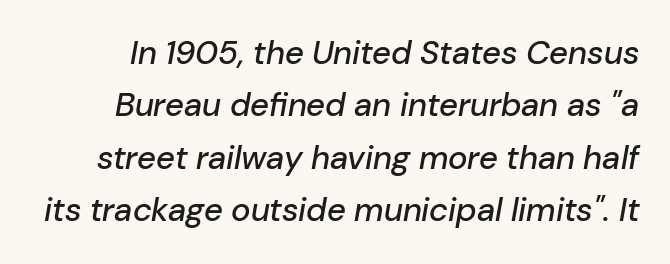
The image shows 33 px text type, italic (leaning right); set normal line spacing (1.59x), normal letter spacing, not underlined; low stroke contrast and a medium x-height.
